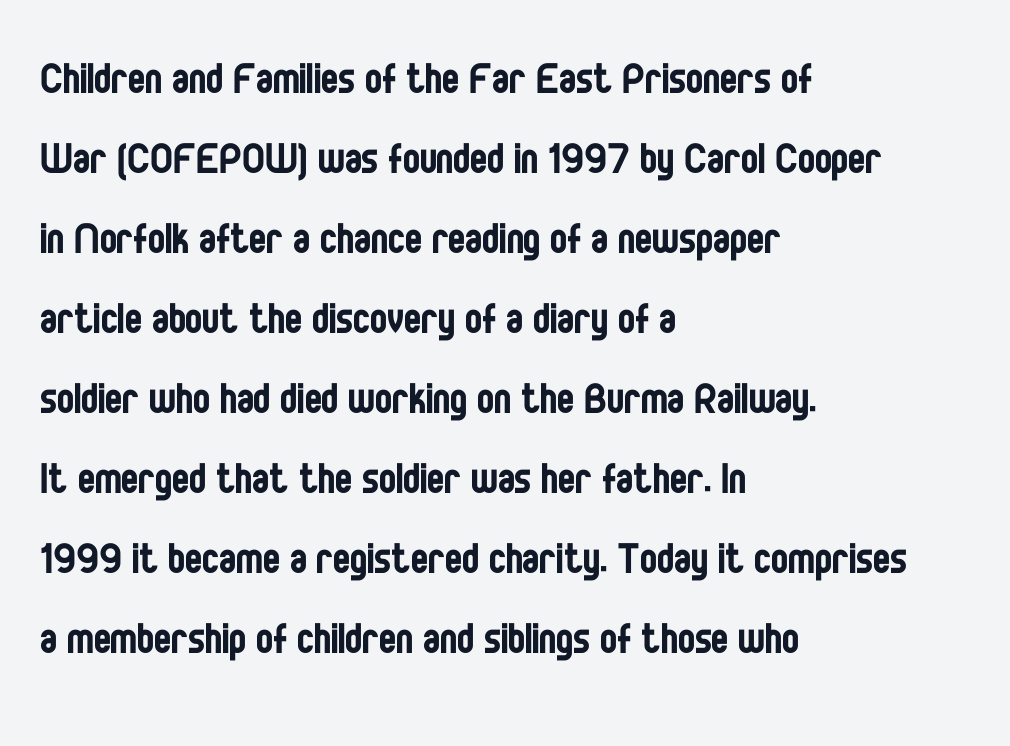
{"serif": "no", "italic": "no", "bold": "no", "weight": "regular", "width": "condensed", "stroke_contrast": "low", "x_height": "large", "monospaced": "no", "underline": "no", "align": "left", "line_spacing": "normal", "line_spacing_ratio": 1.57, "letter_spacing": "normal", "letter_spacing_em": 0.0, "glyph_px": 51}
